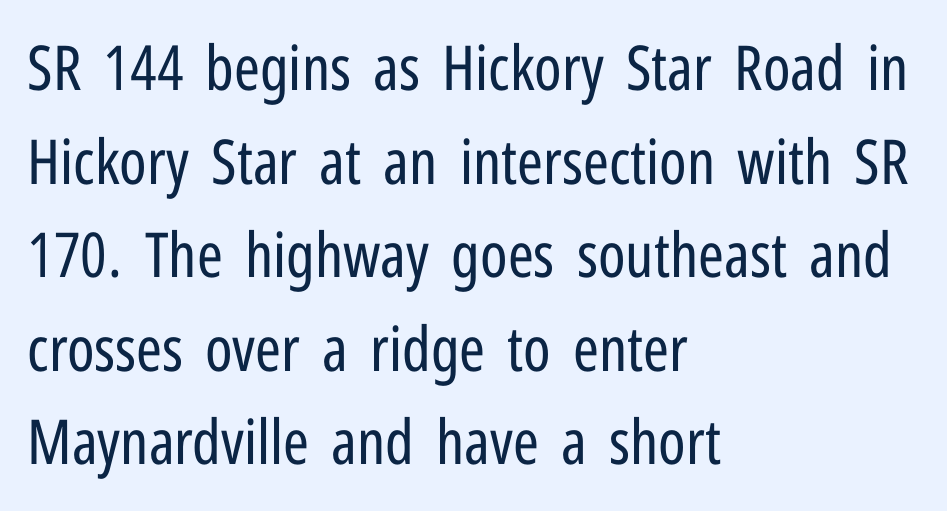
Each letter keeps its own natural width here, so spacing adapts to shape. The space directly below the letters is spotless. A typesetter would mark this as roman, not italic. This is not heavy type; no bold has been used. Nothing sits at the stroke ends, so this counts as sans-serif. The horizontal fit of the characters is conventional and even.
